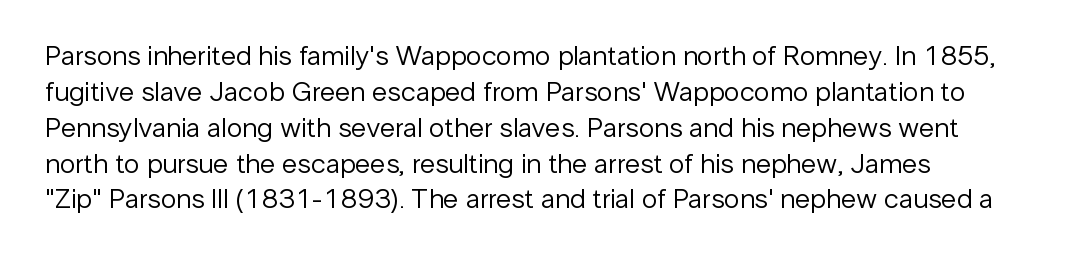
Q: Is the text bold? A: No.
Q: Is the text italic (slanted)? A: No, it is upright.
Q: Is the typeface a serif or a sans-serif typeface? A: Sans-serif.
Q: Is the text underlined? A: No.
Q: Is the spacing between letters normal or unusually wide? A: Normal.
Q: Is the spacing between lines tight, normal or loose? A: Normal.
Q: Width (condensed, normal, or wide)? A: Normal.
Q: Stroke contrast? A: Low.
Q: x-height? A: Medium.
Q: Monospaced? A: No.
